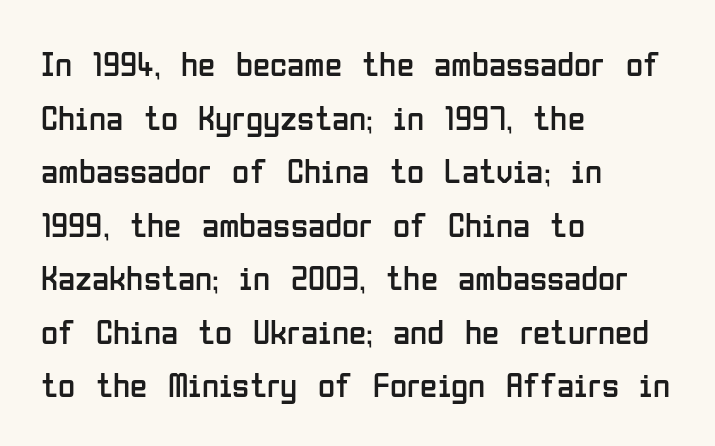
{"serif": "no", "italic": "no", "bold": "no", "weight": "regular", "width": "condensed", "stroke_contrast": "low", "x_height": "medium", "monospaced": "no", "underline": "no", "align": "left", "line_spacing": "normal", "line_spacing_ratio": 1.53, "letter_spacing": "normal", "letter_spacing_em": 0.0, "glyph_px": 35}
